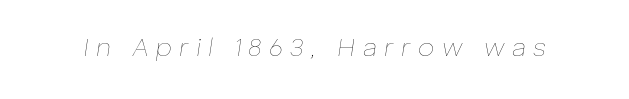
Q: Is the text bold? A: No.
Q: Is the text italic (slanted)? A: Yes, it leans right by about 8 degrees.
Q: Is the text underlined? A: No.
Q: Is the spacing between letters normal or unusually wide? A: Unusually wide.
